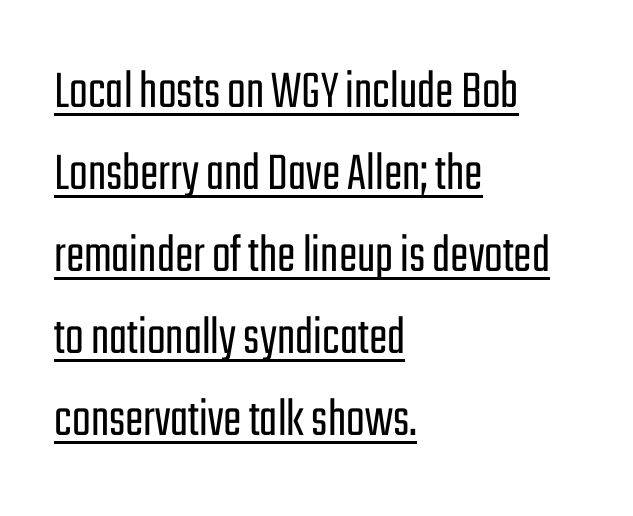
Varying glyph widths throughout — classic text-font behaviour. These lines are set flush left with a ragged right edge. Ink coverage per letter is moderate at most. The horizontal fit of the characters is conventional and even. What kind of face is this? One without serifs — a sans. Vertical strokes here are truly vertical.
